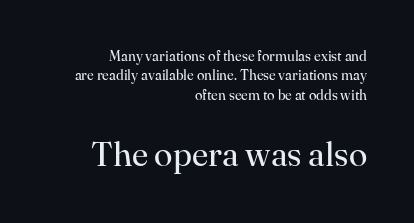
Compared with a typical body face, this is equally light or lighter still. Note the varied advance widths — an 'i' is clearly narrower than an 'm'. Standard letterfit; no display-style spreading of the glyphs. Classification — serif.
